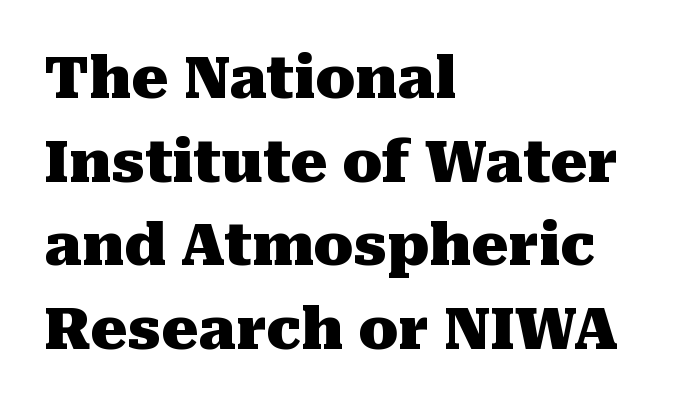
Descenders are the only things crossing below the line. The ragged edge is on the right, which tells us the setting is flush left. Words appear dense and cohesive because spacing is normal. Does the type have serifs? Yes, each stem ends in a small foot.
